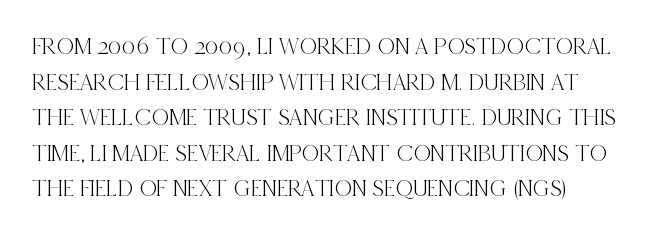
Glance below the letters and you will spot only blank space. It's the straight-up-and-down kind of type. There is no visible air inserted between adjacent glyphs. If you measured baseline to baseline, you'd find a middling distance.
